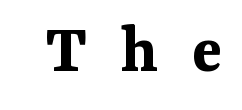
Between one letter and the next there's a generous, obvious gap. Strong, thick strokes mark this as bold type. Italic? Not at all — the glyphs are vertical. Look at the bottom of the vertical strokes: they flare into serifs here. Do the characters align in a grid? No, the font is proportional. The passage shown is not underscored anywhere.
